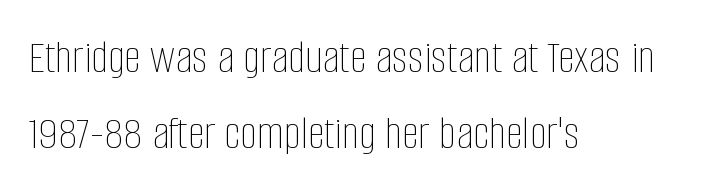
Posture: straight, roman, zero tilt. The space between consecutive lines is moderate. The strokes are not fattened; the text isn't bold. Do the characters align in a grid? No, the font is proportional.
